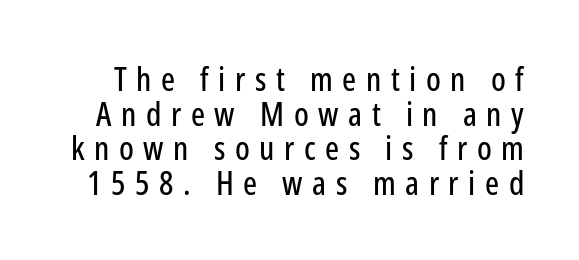
Q: Is the text italic (slanted)? A: No, it is upright.
Q: Is the typeface a serif or a sans-serif typeface? A: Sans-serif.
Q: Is the text underlined? A: No.
Q: Is the spacing between letters normal or unusually wide? A: Unusually wide.
Q: Is the spacing between lines tight, normal or loose? A: Tight.
Q: Width (condensed, normal, or wide)? A: Condensed.
Q: Stroke contrast? A: Low.
Q: x-height? A: Medium.
Q: Monospaced? A: No.
